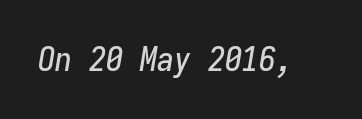
Q: Is the text italic (slanted)? A: Yes, it leans right by about 9 degrees.
Q: Is the text underlined? A: No.
Q: Is the spacing between letters normal or unusually wide? A: Normal.
Q: Width (condensed, normal, or wide)? A: Condensed.
Q: Stroke contrast? A: Low.
Q: x-height? A: Medium.
Q: Monospaced? A: Yes.
